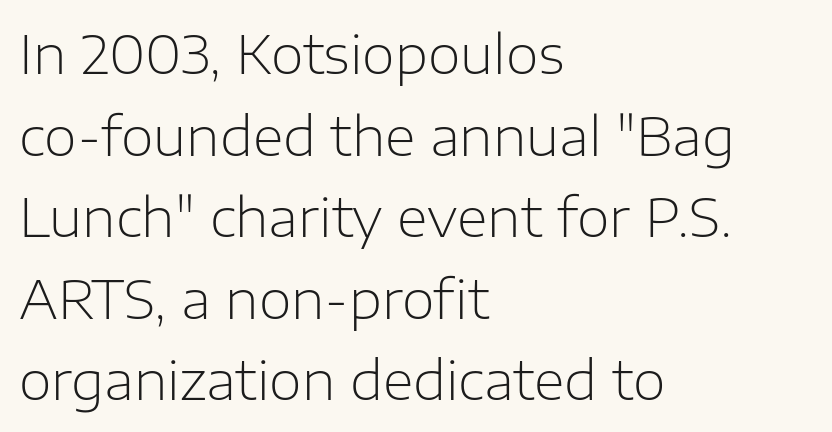
{"serif": "no", "italic": "no", "bold": "no", "weight": "light", "width": "normal", "stroke_contrast": "low", "x_height": "medium", "monospaced": "no", "underline": "no", "align": "left", "line_spacing": "normal", "line_spacing_ratio": 1.54, "letter_spacing": "normal", "letter_spacing_em": 0.0, "glyph_px": 53}
